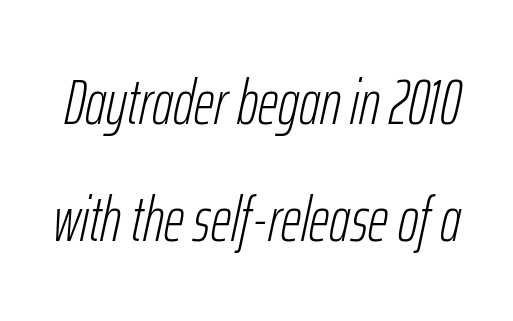
Q: Is the text bold? A: No.
Q: Is the text italic (slanted)? A: Yes, it leans right by about 12 degrees.
Q: Is the text underlined? A: No.
Q: Is the spacing between letters normal or unusually wide? A: Normal.
Q: Width (condensed, normal, or wide)? A: Condensed.
Q: Stroke contrast? A: Low.
Q: x-height? A: Medium.
Q: Monospaced? A: No.
